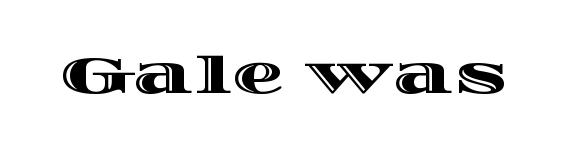
Each letter keeps its own natural width here, so spacing adapts to shape. Descenders hang freely into open space. Characters remain perfectly vertical along every line. Nobody touched the tracking dial on this one.
